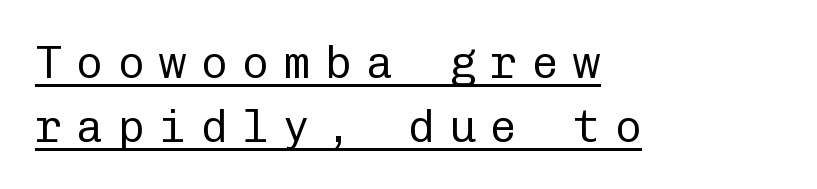
The image shows 45 px regular-weight sans-serif type, upright, monospaced; set left-aligned, normal line spacing (1.42x), unusually wide letter spacing (+0.32 em), underlined; low stroke contrast and a medium x-height.
